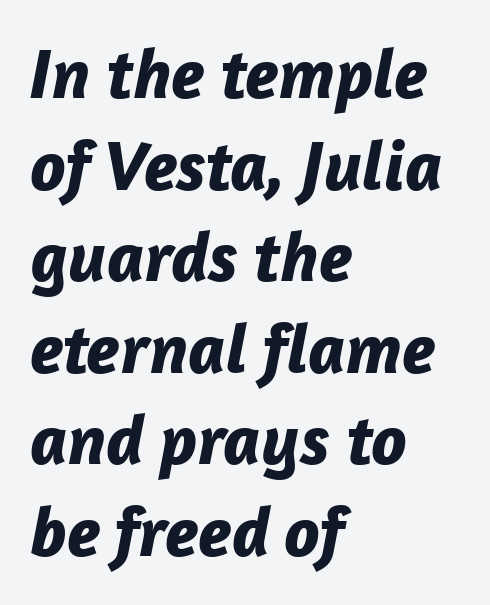
The image shows 71 px bold type, italic (leaning right); set left-aligned, normal line spacing (1.29x), normal letter spacing, not underlined; low stroke contrast and a medium x-height.
